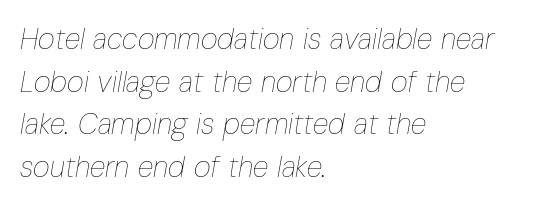
{"italic": "yes", "lean": "right", "slant_degrees": 10, "bold": "no", "weight": "thin", "width": "condensed", "stroke_contrast": "low", "x_height": "medium", "monospaced": "no", "underline": "no", "align": "left", "line_spacing": "normal", "line_spacing_ratio": 1.47, "letter_spacing": "normal", "letter_spacing_em": 0.0, "glyph_px": 29}
